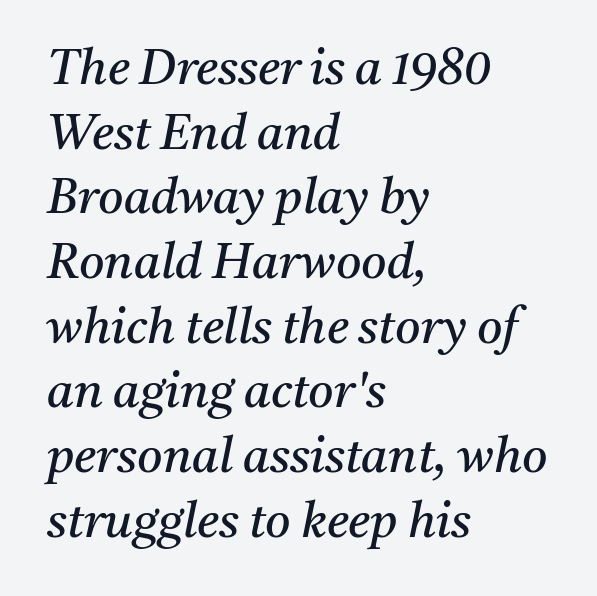
Weight class: somewhere from thin through regular. Unmarked baselines from the first word to the last. Yep, that's italic — everything's leaning. The line texture is even and compact thanks to regular tracking.
